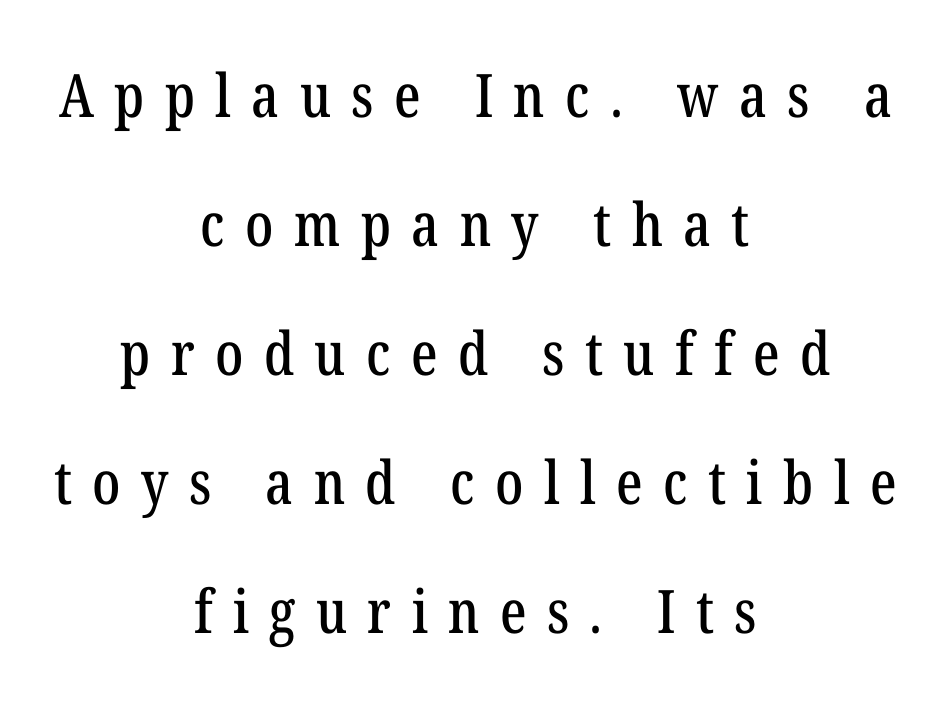
{"serif": "yes", "italic": "no", "width": "condensed", "stroke_contrast": "low", "x_height": "medium", "monospaced": "no", "underline": "no", "align": "center", "line_spacing": "loose", "line_spacing_ratio": 2.15, "letter_spacing": "wide", "letter_spacing_em": 0.34, "glyph_px": 60}
